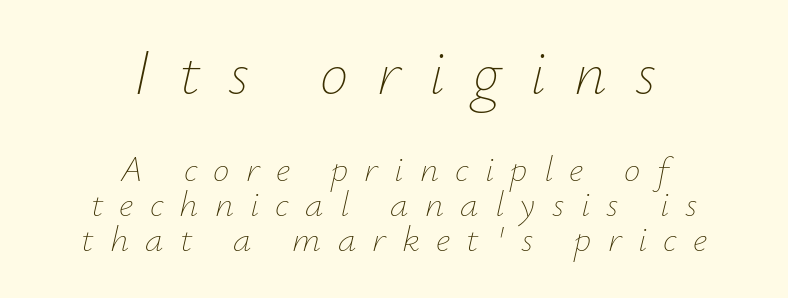
Q: Is the text bold? A: No.
Q: Is the text italic (slanted)? A: Yes, it leans right by about 12 degrees.
Q: Is the text underlined? A: No.
Q: How is the paragraph aligned? A: Centered.
Q: Is the spacing between letters normal or unusually wide? A: Unusually wide.
Q: Is the spacing between lines tight, normal or loose? A: Tight.
Q: Which block of text is set in a larger size, the first (top) or the second (bottom)? A: The first (top) one.
Q: Width (condensed, normal, or wide)? A: Normal.
Q: Stroke contrast? A: Low.
Q: x-height? A: Small.
Q: Monospaced? A: No.
